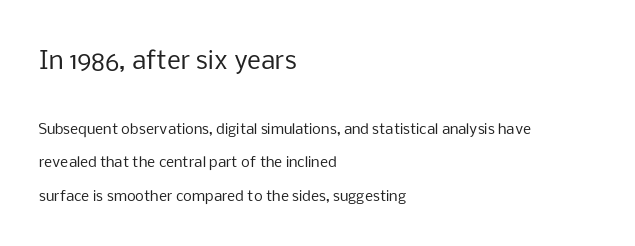
Q: Is the text bold? A: No.
Q: Is the text italic (slanted)? A: No, it is upright.
Q: Is the text underlined? A: No.
Q: How is the paragraph aligned? A: Left-aligned.
Q: Is the spacing between letters normal or unusually wide? A: Normal.
Q: Is the spacing between lines tight, normal or loose? A: Loose.
Q: Which block of text is set in a larger size, the first (top) or the second (bottom)? A: The first (top) one.
